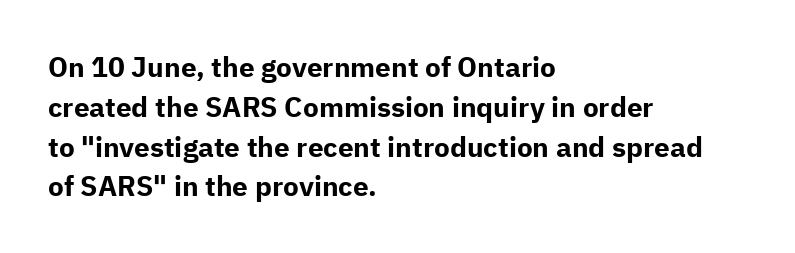
The image shows 28 px bold sans-serif type, upright; set left-aligned, normal line spacing (1.42x), normal letter spacing, not underlined; low stroke contrast and a medium x-height.
